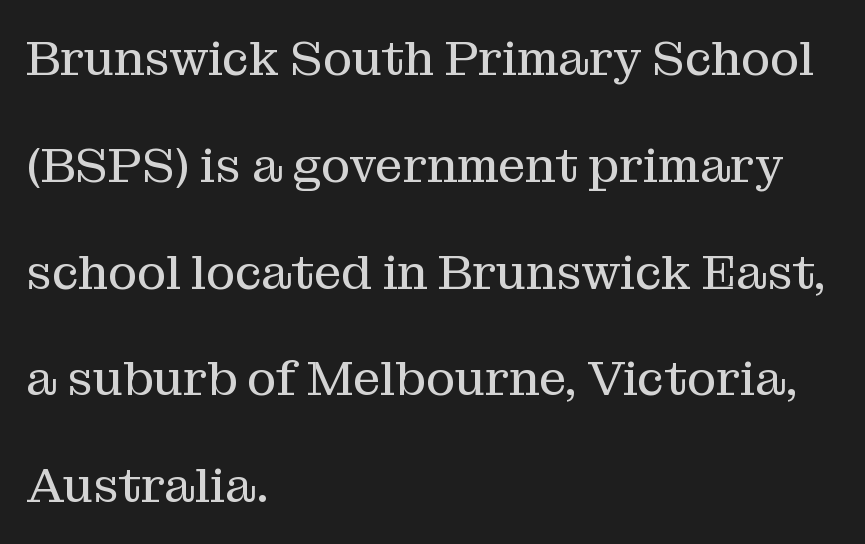
{"serif": "yes", "italic": "no", "bold": "no", "weight": "regular", "width": "normal", "stroke_contrast": "medium", "x_height": "medium", "monospaced": "no", "underline": "no", "align": "left", "line_spacing": "loose", "line_spacing_ratio": 2.18, "letter_spacing": "normal", "letter_spacing_em": 0.0, "glyph_px": 49}
